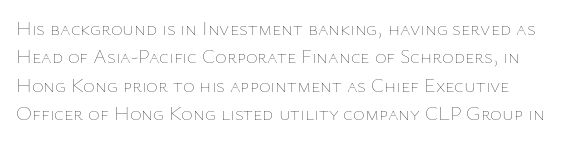
Glyph-to-glyph distance matches everyday printed text. One glance says typical: line gaps are just what's usual. A bare baseline throughout the passage. Does the lettering tilt? It doesn't — this is upright.
